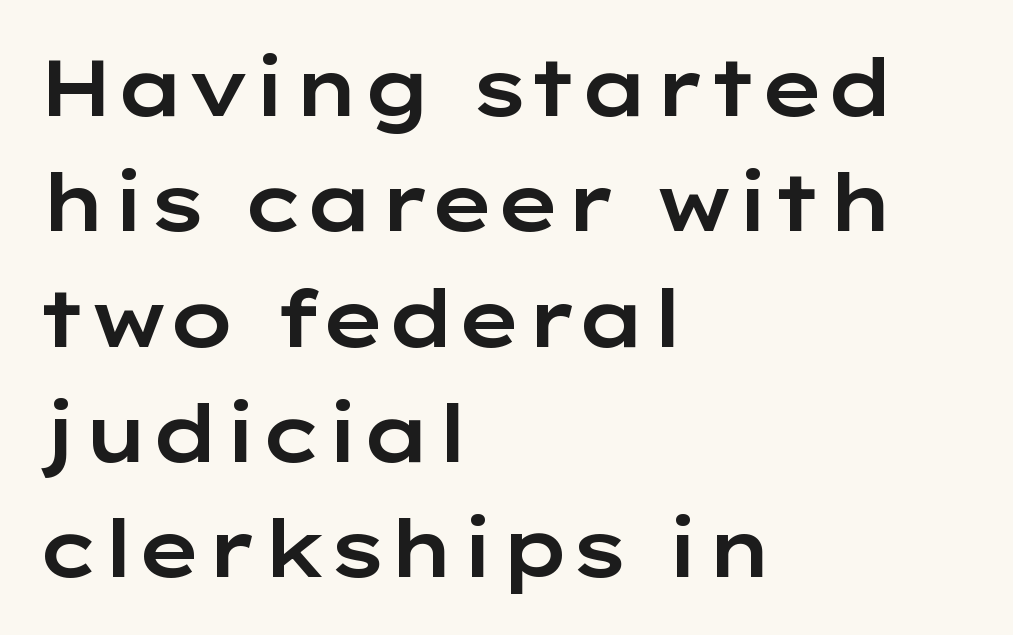
{"serif": "no", "italic": "no", "width": "wide", "stroke_contrast": "low", "x_height": "medium", "monospaced": "no", "underline": "no", "align": "left", "line_spacing": "normal", "line_spacing_ratio": 1.46, "letter_spacing": "normal", "letter_spacing_em": 0.0, "glyph_px": 79}
